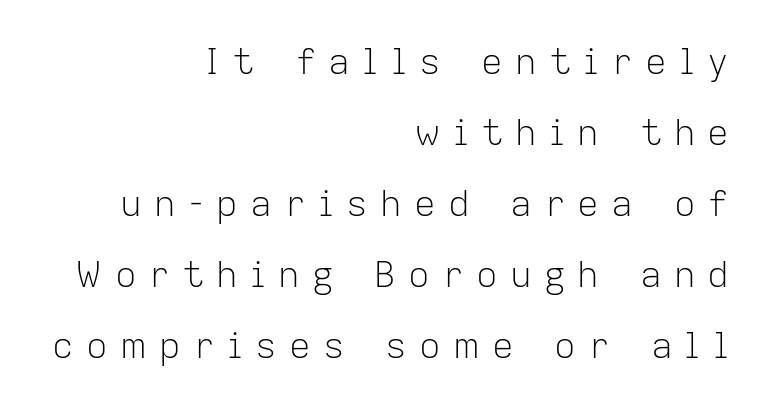
The image shows 36 px light sans-serif type, upright; set right-aligned, loose line spacing (1.97x), unusually wide letter spacing (+0.34 em), not underlined; low stroke contrast and a medium x-height.
